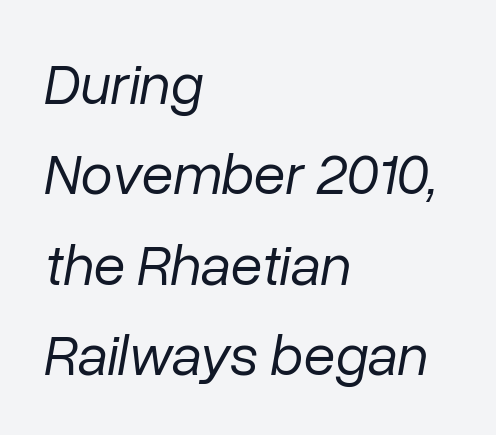
{"italic": "yes", "lean": "right", "slant_degrees": 10, "bold": "no", "weight": "regular", "width": "normal", "stroke_contrast": "low", "x_height": "medium", "monospaced": "no", "underline": "no", "align": "left", "line_spacing": "normal", "line_spacing_ratio": 1.56, "letter_spacing": "normal", "letter_spacing_em": 0.0, "glyph_px": 58}
